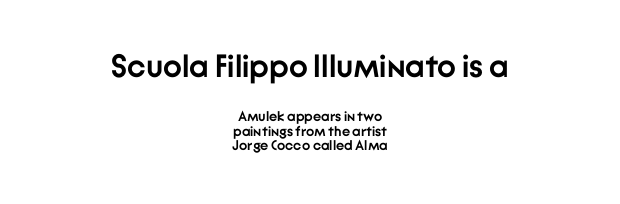
The space between consecutive lines is stingy. Rendered with straight, roman letterforms. Anything drawn beneath the words? Only blank space. Between one letter and the next there's only the usual sliver of space. Spacing verdict: proportional, widths tailored to each character. Observe the absence of serifs on each vertical stroke in this sample.
